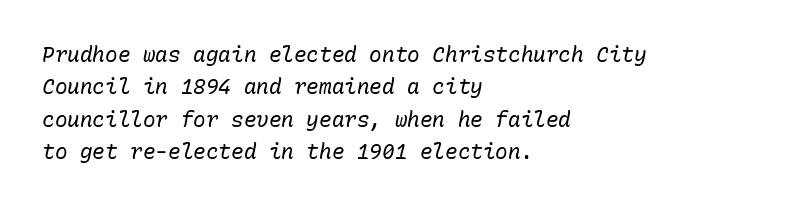
Posture: slanted. The cut favours lightness, reaching ordinary text weight at its darkest. Each word holds together tightly as a unit, with standard inter-letter gaps. The passage shown is not underscored anywhere. Line starts are locked; line ends wander.
